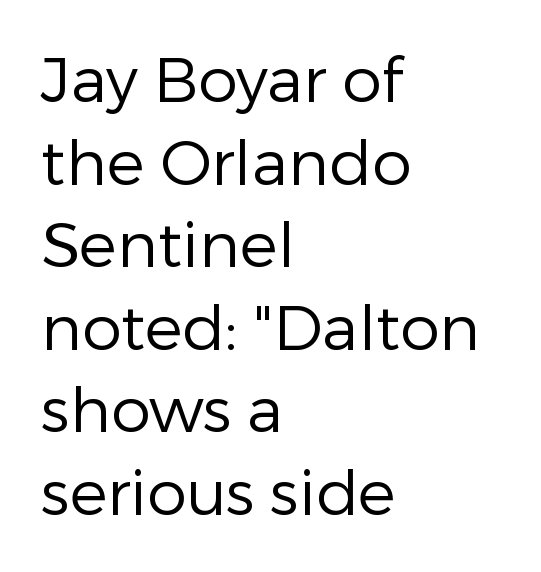
No extra ink here — the face is not bold. Regarding leading, the lines here are spaced in the standard way. The specimen reads as upright at a glance. Beneath every word, the page is bare. The lines are quadded left. Between one letter and the next there's only the usual sliver of space.
